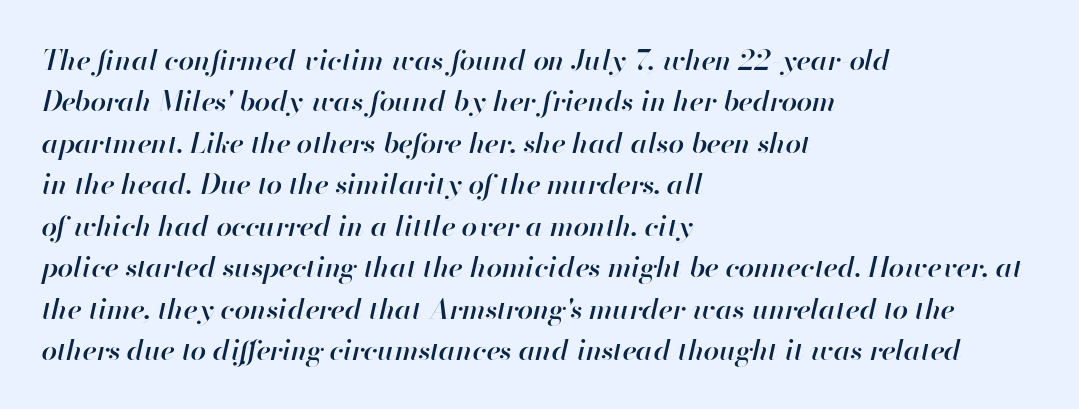
Q: Is the text bold? A: Semi-bold.
Q: Is the text italic (slanted)? A: Yes, it leans right by about 13 degrees.
Q: Is the text underlined? A: No.
Q: How is the paragraph aligned? A: Left-aligned.
Q: Is the spacing between letters normal or unusually wide? A: Normal.
Q: Is the spacing between lines tight, normal or loose? A: Normal.
Q: Width (condensed, normal, or wide)? A: Normal.
Q: Stroke contrast? A: High.
Q: x-height? A: Small.
Q: Monospaced? A: No.
